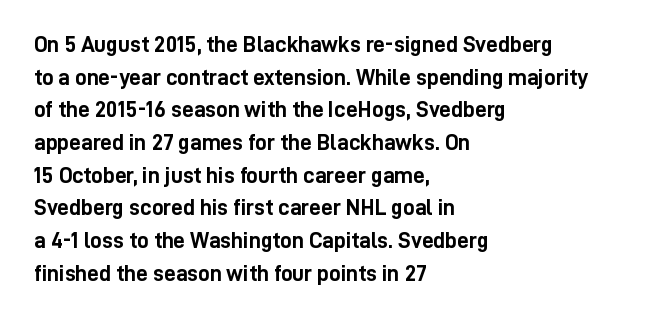
{"italic": "no", "bold": "yes", "underline": "no", "align": "left", "line_spacing": "normal", "line_spacing_ratio": 1.42, "letter_spacing": "normal", "letter_spacing_em": 0.0, "glyph_px": 23}
